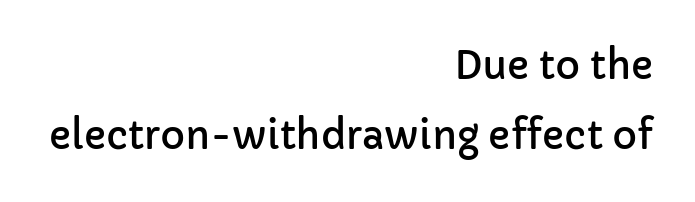
{"serif": "no", "italic": "no", "width": "normal", "stroke_contrast": "low", "x_height": "medium", "monospaced": "no", "underline": "no", "align": "right", "line_spacing_ratio": 1.84, "letter_spacing": "normal", "letter_spacing_em": 0.0, "glyph_px": 38}
